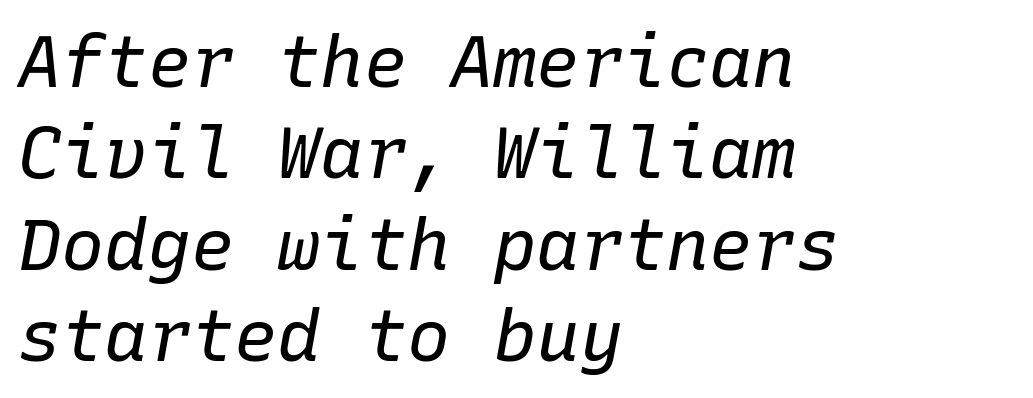
Q: Is the text bold? A: No.
Q: Is the text italic (slanted)? A: Yes, it leans right by about 10 degrees.
Q: Is the text underlined? A: No.
Q: How is the paragraph aligned? A: Left-aligned.
Q: Is the spacing between letters normal or unusually wide? A: Normal.
Q: Is the spacing between lines tight, normal or loose? A: Normal.
Q: Width (condensed, normal, or wide)? A: Normal.
Q: Stroke contrast? A: Low.
Q: x-height? A: Medium.
Q: Monospaced? A: Yes.
